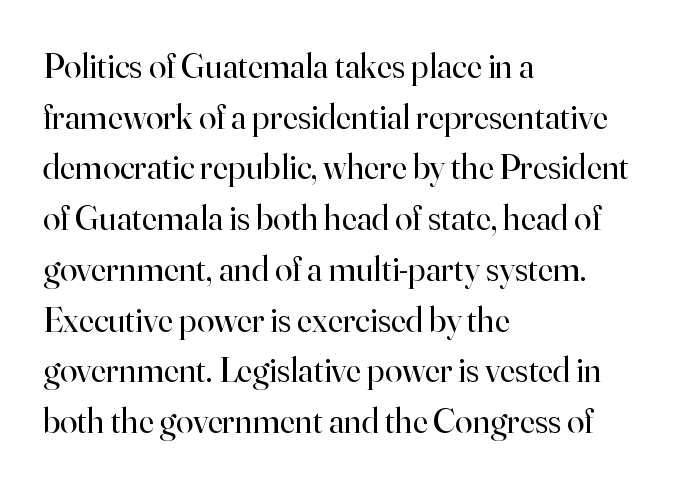
The passage shown is typeset with a serif family. Underlining? Definitely not there. Is this a heavy cut? Hardly; it is regular or lighter. Nothing unusual about the tracking: characters are spaced as the font intends. The passage shown is typed in a proportional face where columns would drift.
